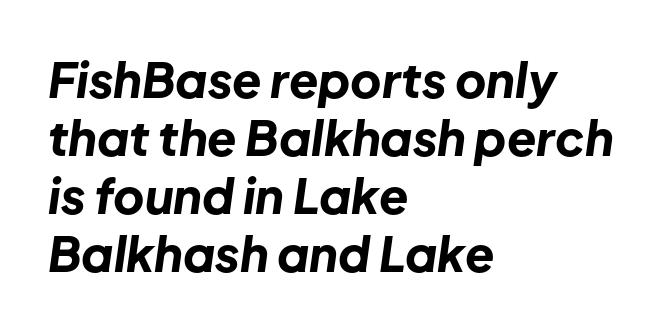
Q: Is the text bold? A: Yes.
Q: Is the text italic (slanted)? A: Yes, it leans right by about 8 degrees.
Q: Is the text underlined? A: No.
Q: How is the paragraph aligned? A: Left-aligned.
Q: Is the spacing between letters normal or unusually wide? A: Normal.
Q: Width (condensed, normal, or wide)? A: Normal.
Q: Stroke contrast? A: Low.
Q: x-height? A: Medium.
Q: Monospaced? A: No.
